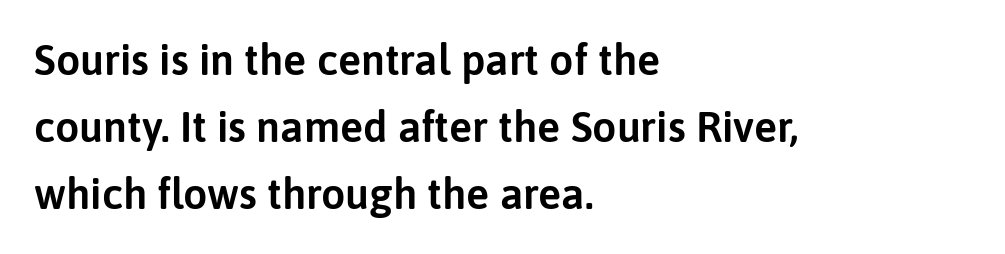
The image shows 43 px sans-serif type, upright; set left-aligned, normal line spacing (1.56x), normal letter spacing, not underlined; low stroke contrast and a medium x-height.
